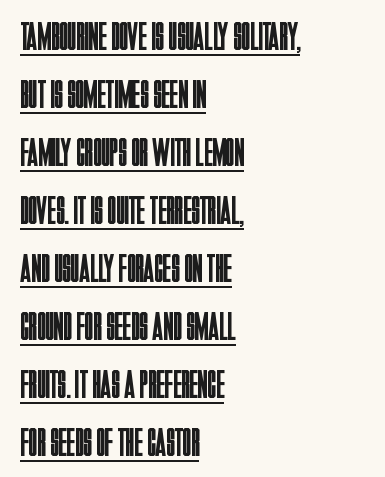
Q: Is the text bold? A: No.
Q: Is the text italic (slanted)? A: No, it is upright.
Q: Is the typeface a serif or a sans-serif typeface? A: Sans-serif.
Q: Is the text underlined? A: Yes.
Q: How is the paragraph aligned? A: Left-aligned.
Q: Is the spacing between letters normal or unusually wide? A: Normal.
Q: Is the spacing between lines tight, normal or loose? A: Normal.
Q: Width (condensed, normal, or wide)? A: Condensed.
Q: Stroke contrast? A: Low.
Q: x-height? A: Large.
Q: Monospaced? A: No.
